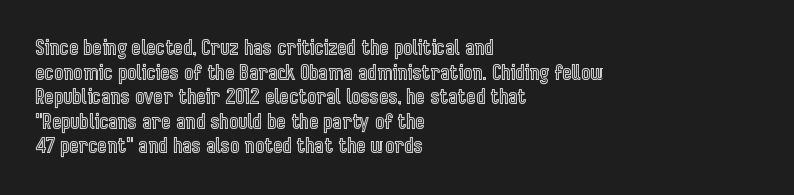
{"italic": "no", "underline": "no", "align": "left", "line_spacing_ratio": 1.23, "letter_spacing": "normal", "letter_spacing_em": 0.0, "glyph_px": 20}
